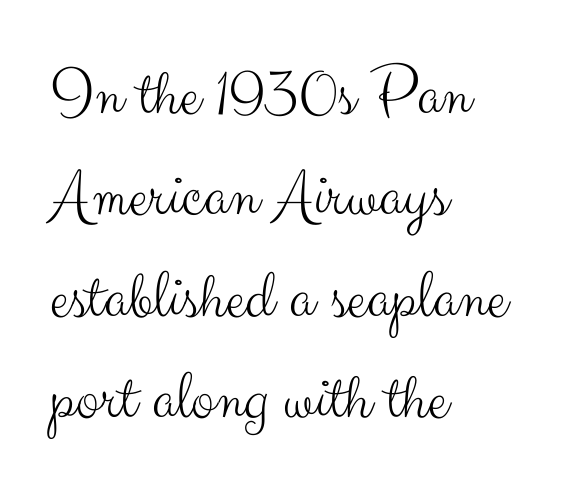
No heavy texture on the line: the type isn't bold. The baseline area is clear. Characters follow at the spacing the type designer built in. This sample has the flowing, uneven cadence of proportional lettering.
